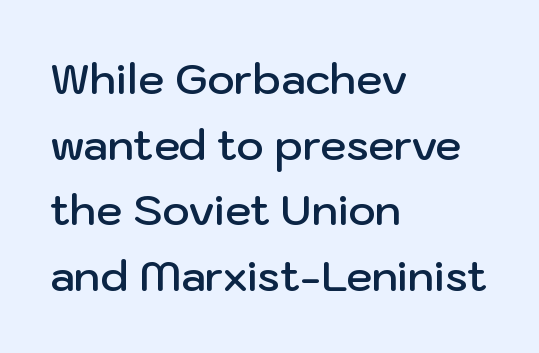
Q: Is the text bold? A: Semi-bold.
Q: Is the text italic (slanted)? A: No, it is upright.
Q: Is the typeface a serif or a sans-serif typeface? A: Sans-serif.
Q: Is the text underlined? A: No.
Q: How is the paragraph aligned? A: Left-aligned.
Q: Is the spacing between letters normal or unusually wide? A: Normal.
Q: Is the spacing between lines tight, normal or loose? A: Normal.
Q: Width (condensed, normal, or wide)? A: Normal.
Q: Stroke contrast? A: Low.
Q: x-height? A: Medium.
Q: Monospaced? A: No.
